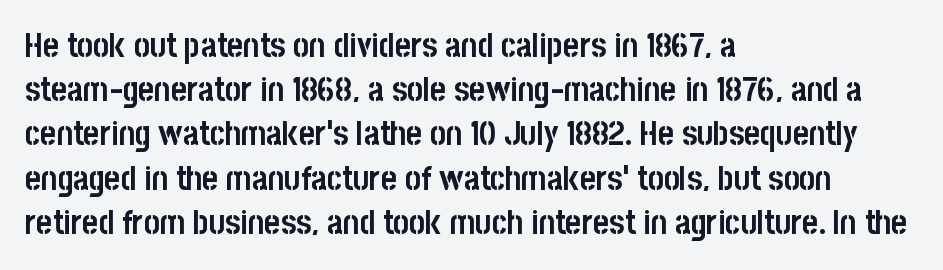
Q: Is the text bold? A: Yes.
Q: Is the text italic (slanted)? A: No, it is upright.
Q: Is the typeface a serif or a sans-serif typeface? A: Sans-serif.
Q: Is the text underlined? A: No.
Q: How is the paragraph aligned? A: Left-aligned.
Q: Is the spacing between letters normal or unusually wide? A: Normal.
Q: Is the spacing between lines tight, normal or loose? A: Normal.
Q: Width (condensed, normal, or wide)? A: Condensed.
Q: Stroke contrast? A: Low.
Q: x-height? A: Large.
Q: Monospaced? A: No.
